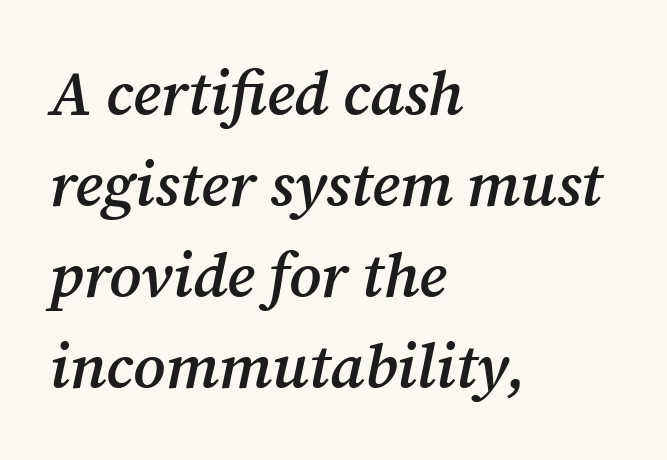
{"serif": "yes", "italic": "yes", "lean": "right", "slant_degrees": 12, "bold": "semi", "weight": "semibold", "width": "normal", "stroke_contrast": "medium", "x_height": "medium", "monospaced": "no", "underline": "no", "align": "left", "line_spacing": "normal", "line_spacing_ratio": 1.47, "letter_spacing": "normal", "letter_spacing_em": 0.0, "glyph_px": 62}
